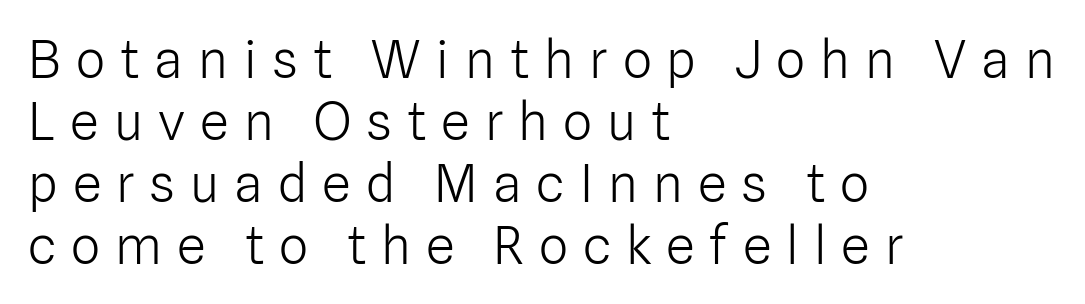
Is this a fixed-width face? No — the glyphs have proportional, varying widths. Short and long lines alike share a common starting point at left. A quiet, ordinary-to-light weight characterises the typeface. These lines have a slow, spaced-out rhythm from letter to letter. This rendering employs a face without finishing strokes, i.e., a sans-serif. Unlike italic type, these characters show no tilt at all.
